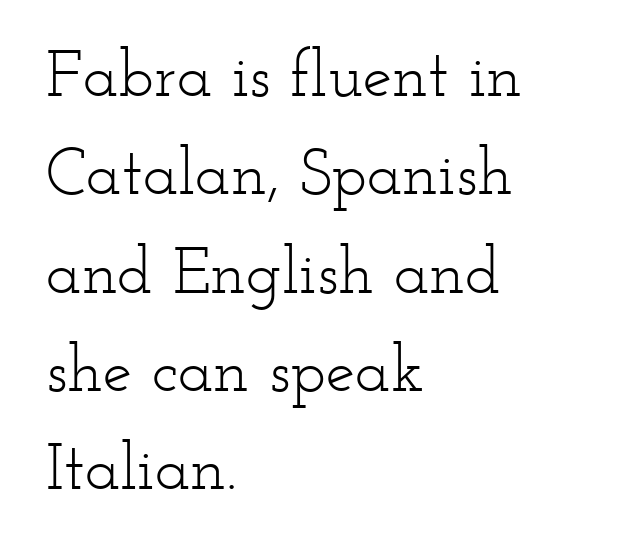
{"serif": "yes", "italic": "no", "bold": "no", "weight": "light", "width": "wide", "stroke_contrast": "low", "x_height": "small", "monospaced": "no", "underline": "no", "align": "left", "line_spacing": "normal", "line_spacing_ratio": 1.49, "letter_spacing": "normal", "letter_spacing_em": 0.0, "glyph_px": 66}
